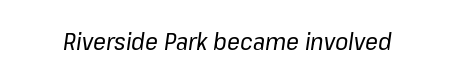
The image shows 24 px text type, italic (leaning right); set normal letter spacing, not underlined.
